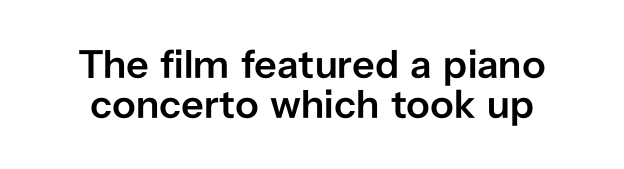
Q: Is the text bold? A: Semi-bold.
Q: Is the text italic (slanted)? A: No, it is upright.
Q: Is the typeface a serif or a sans-serif typeface? A: Sans-serif.
Q: Is the text underlined? A: No.
Q: Is the spacing between letters normal or unusually wide? A: Normal.
Q: Is the spacing between lines tight, normal or loose? A: Tight.
Q: Width (condensed, normal, or wide)? A: Normal.
Q: Stroke contrast? A: Low.
Q: x-height? A: Medium.
Q: Monospaced? A: No.
